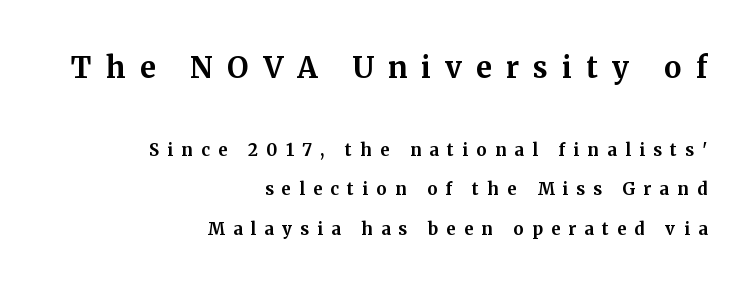
Q: Is the text bold? A: Yes.
Q: Is the text italic (slanted)? A: No, it is upright.
Q: Is the typeface a serif or a sans-serif typeface? A: Serif.
Q: Is the text underlined? A: No.
Q: How is the paragraph aligned? A: Right-aligned.
Q: Is the spacing between letters normal or unusually wide? A: Unusually wide.
Q: Is the spacing between lines tight, normal or loose? A: Loose.
Q: Which block of text is set in a larger size, the first (top) or the second (bottom)? A: The first (top) one.
Q: Width (condensed, normal, or wide)? A: Normal.
Q: Stroke contrast? A: Medium.
Q: x-height? A: Medium.
Q: Monospaced? A: No.
